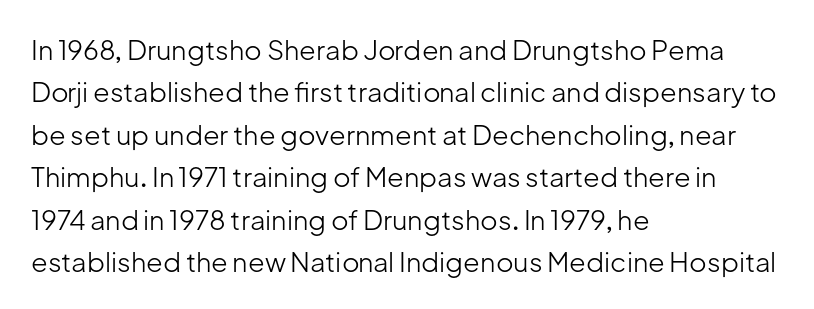
Characters follow at the spacing the type designer built in. Where is the straight margin? On the left. Weight: regular or lighter. Check the space under the baseline: it is left empty. Each new line begins a customary step beneath the previous one.
